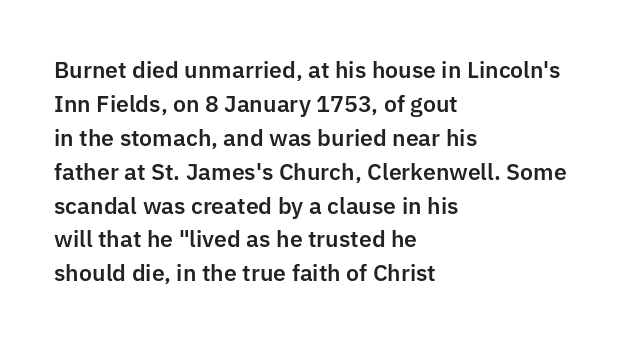
{"italic": "no", "underline": "no", "align": "left", "line_spacing": "normal", "line_spacing_ratio": 1.54, "letter_spacing": "normal", "letter_spacing_em": 0.0, "glyph_px": 22}
